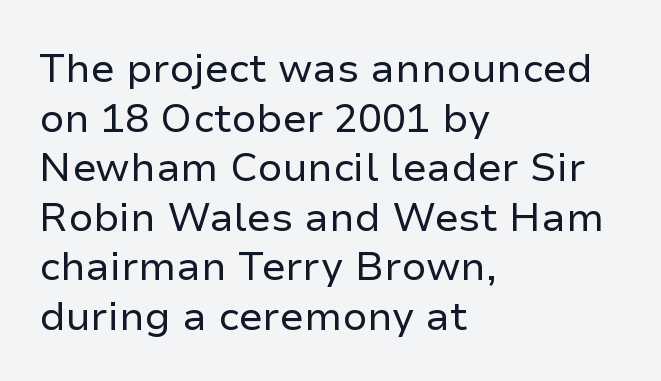
Q: Is the text bold? A: No.
Q: Is the text italic (slanted)? A: No, it is upright.
Q: Is the typeface a serif or a sans-serif typeface? A: Sans-serif.
Q: Is the text underlined? A: No.
Q: How is the paragraph aligned? A: Left-aligned.
Q: Is the spacing between letters normal or unusually wide? A: Normal.
Q: Width (condensed, normal, or wide)? A: Normal.
Q: Stroke contrast? A: Low.
Q: x-height? A: Medium.
Q: Monospaced? A: No.
